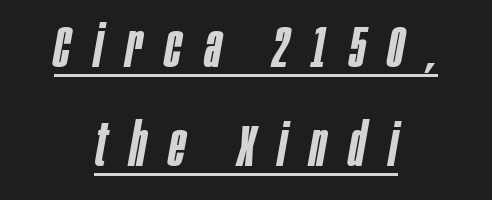
{"italic": "yes", "lean": "right", "slant_degrees": 10, "bold": "semi", "weight": "semibold", "width": "condensed", "stroke_contrast": "low", "x_height": "large", "monospaced": "no", "underline": "yes", "align": "center", "line_spacing": "normal", "line_spacing_ratio": 1.65, "letter_spacing": "wide", "letter_spacing_em": 0.39, "glyph_px": 60}
